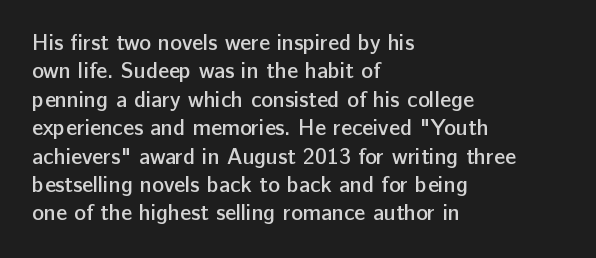
Tall strokes in this sample are plumb rather than angled. Caption: multi-line text, flush left, ragged right. Underline: absent. No extra tracking has been applied to these lines. The passage shown stacks its lines at a standard gap.
